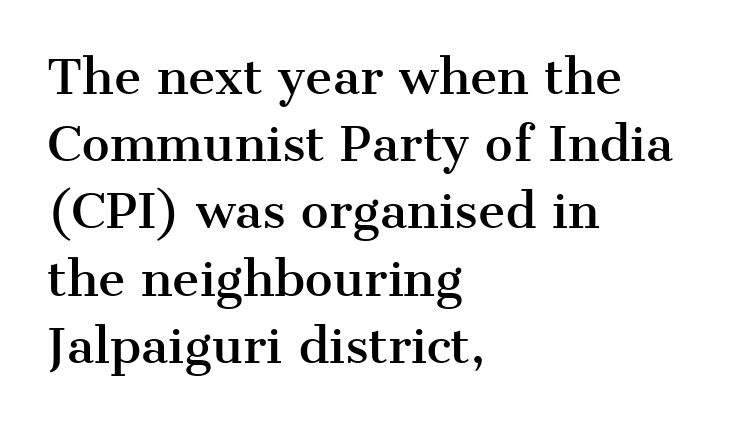
Unmarked baselines from the first word to the last. The axis of the letterforms is exactly vertical. Standard letterfit; no display-style spreading of the glyphs. The letters carry serifs — small finishing strokes at the ends of their stems. Alignment: flush left.
